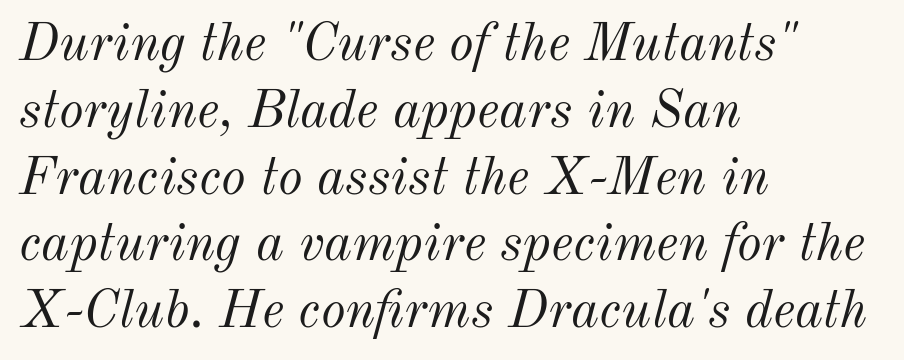
{"italic": "yes", "lean": "right", "slant_degrees": 12, "bold": "no", "weight": "light", "width": "normal", "stroke_contrast": "medium", "x_height": "small", "monospaced": "no", "underline": "no", "align": "left", "line_spacing": "normal", "line_spacing_ratio": 1.26, "letter_spacing": "normal", "letter_spacing_em": 0.0, "glyph_px": 53}
